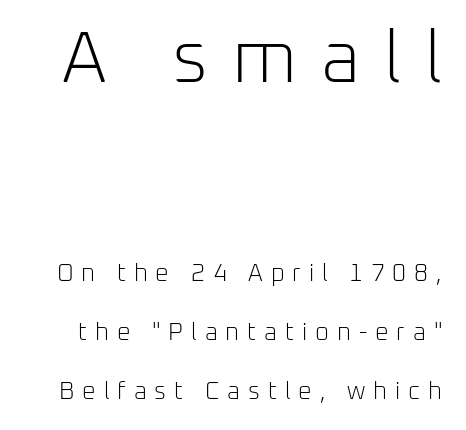
Q: Is the text bold? A: No.
Q: Is the text italic (slanted)? A: No, it is upright.
Q: Is the typeface a serif or a sans-serif typeface? A: Sans-serif.
Q: Is the text underlined? A: No.
Q: Is the spacing between letters normal or unusually wide? A: Unusually wide.
Q: Is the spacing between lines tight, normal or loose? A: Loose.
Q: Which block of text is set in a larger size, the first (top) or the second (bottom)? A: The first (top) one.
Q: Width (condensed, normal, or wide)? A: Normal.
Q: Stroke contrast? A: Low.
Q: x-height? A: Medium.
Q: Monospaced? A: No.
